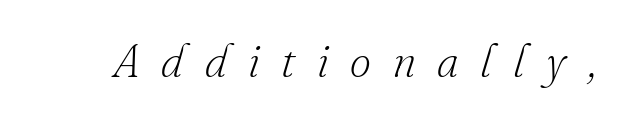
{"serif": "yes", "italic": "yes", "lean": "right", "slant_degrees": 16, "bold": "no", "weight": "light", "width": "normal", "stroke_contrast": "low", "x_height": "small", "monospaced": "no", "underline": "no", "letter_spacing": "wide", "letter_spacing_em": 0.47, "glyph_px": 46}
